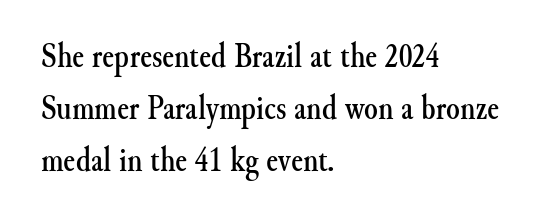
Q: Is the text italic (slanted)? A: No, it is upright.
Q: Is the typeface a serif or a sans-serif typeface? A: Serif.
Q: Is the text underlined? A: No.
Q: How is the paragraph aligned? A: Left-aligned.
Q: Is the spacing between letters normal or unusually wide? A: Normal.
Q: Is the spacing between lines tight, normal or loose? A: Normal.
Q: Width (condensed, normal, or wide)? A: Normal.
Q: Stroke contrast? A: Medium.
Q: x-height? A: Small.
Q: Monospaced? A: No.
